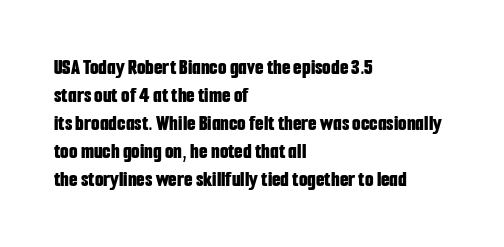
{"italic": "no", "bold": "yes", "underline": "no", "align": "left", "line_spacing": "normal", "line_spacing_ratio": 1.27, "letter_spacing": "normal", "letter_spacing_em": 0.0, "glyph_px": 22}
